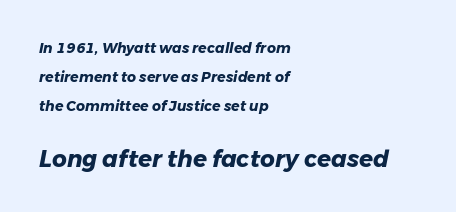
The image shows 23 px bold type, italic (leaning right); set left-aligned, loose line spacing (2.06x), normal letter spacing, not underlined; the second (bottom) block is 1.64x larger.
